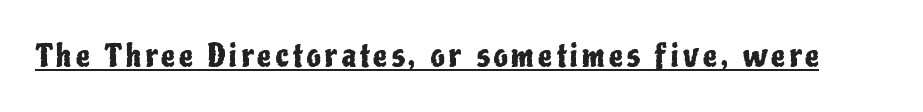
Q: Is the text italic (slanted)? A: No, it is upright.
Q: Is the typeface a serif or a sans-serif typeface? A: Sans-serif.
Q: Is the text underlined? A: Yes.
Q: Width (condensed, normal, or wide)? A: Condensed.
Q: Stroke contrast? A: Low.
Q: x-height? A: Medium.
Q: Monospaced? A: No.
